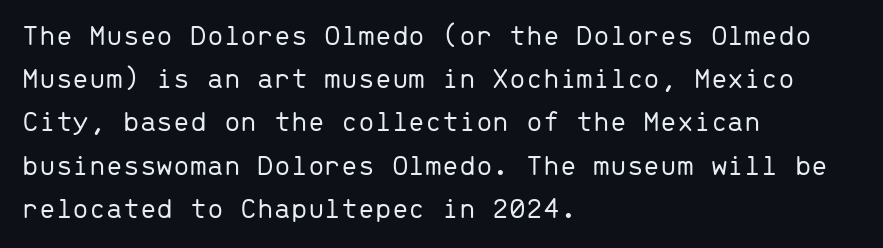
{"serif": "no", "italic": "no", "bold": "no", "weight": "light", "width": "normal", "stroke_contrast": "low", "x_height": "medium", "monospaced": "yes", "underline": "no", "align": "left", "line_spacing": "normal", "line_spacing_ratio": 1.44, "letter_spacing": "normal", "letter_spacing_em": 0.0, "glyph_px": 30}
